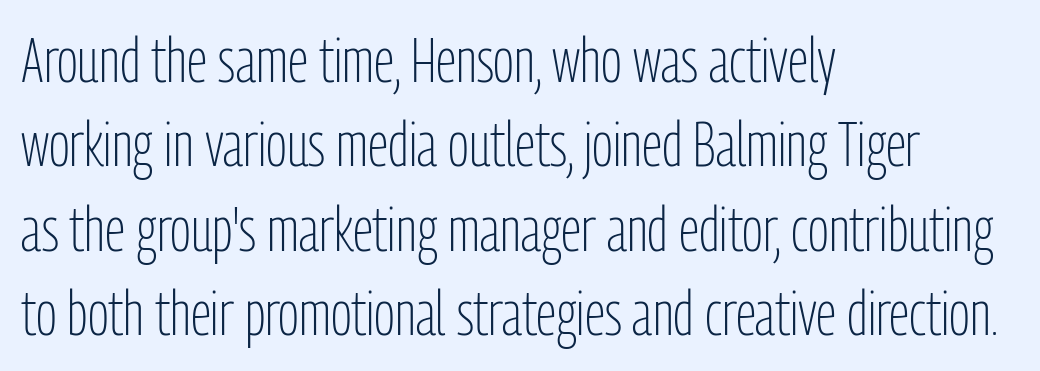
The image shows 62 px light, condensed sans-serif type, upright; set left-aligned, normal line spacing (1.36x), normal letter spacing, not underlined; low stroke contrast and a medium x-height.
